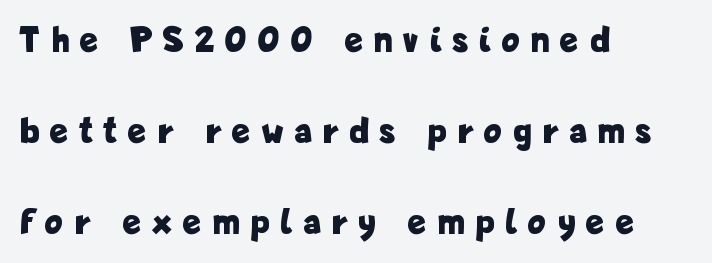
Q: Is the text bold? A: Yes.
Q: Is the text italic (slanted)? A: No, it is upright.
Q: Is the typeface a serif or a sans-serif typeface? A: Sans-serif.
Q: Is the text underlined? A: No.
Q: How is the paragraph aligned? A: Left-aligned.
Q: Is the spacing between letters normal or unusually wide? A: Unusually wide.
Q: Is the spacing between lines tight, normal or loose? A: Loose.
Q: Width (condensed, normal, or wide)? A: Condensed.
Q: Stroke contrast? A: Low.
Q: x-height? A: Medium.
Q: Monospaced? A: No.
